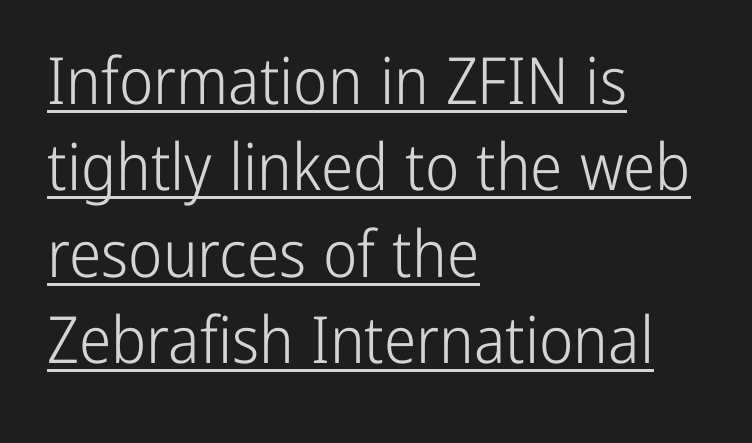
The typesetter has applied underlining to the passage shown. Regarding leading, the lines here are spaced in the standard way. The type family on display is of the sans-serif kind. A light-to-regular cut is what we see here.
